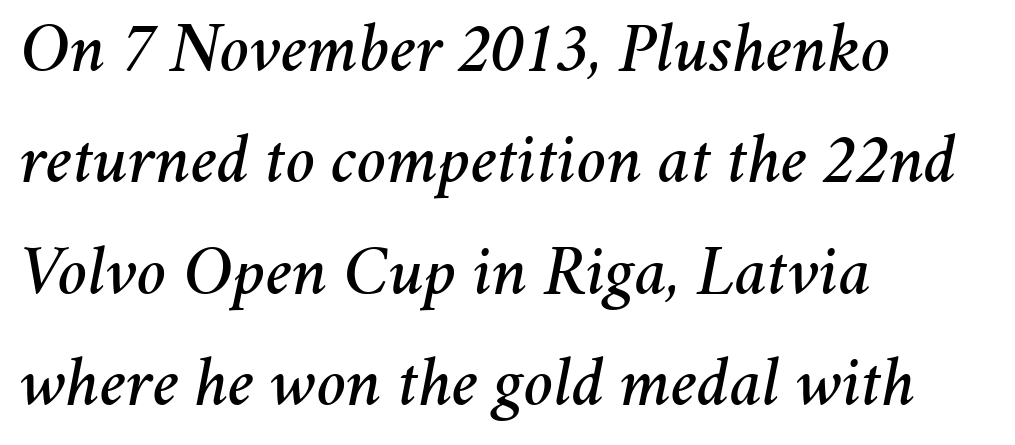
The image shows 70 px text type, italic (leaning right); set left-aligned, normal line spacing (1.59x), normal letter spacing, not underlined; medium stroke contrast and a medium x-height.
